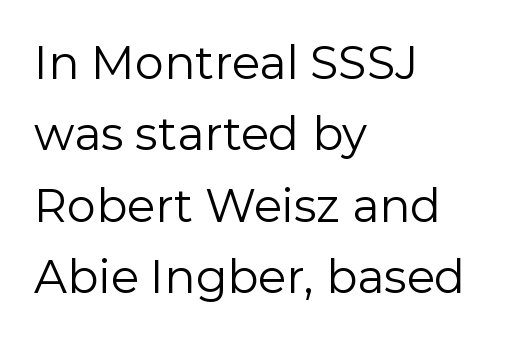
Q: Is the text bold? A: No.
Q: Is the text italic (slanted)? A: No, it is upright.
Q: Is the typeface a serif or a sans-serif typeface? A: Sans-serif.
Q: Is the text underlined? A: No.
Q: How is the paragraph aligned? A: Left-aligned.
Q: Is the spacing between letters normal or unusually wide? A: Normal.
Q: Is the spacing between lines tight, normal or loose? A: Normal.
Q: Width (condensed, normal, or wide)? A: Normal.
Q: x-height? A: Medium.
Q: Monospaced? A: No.
